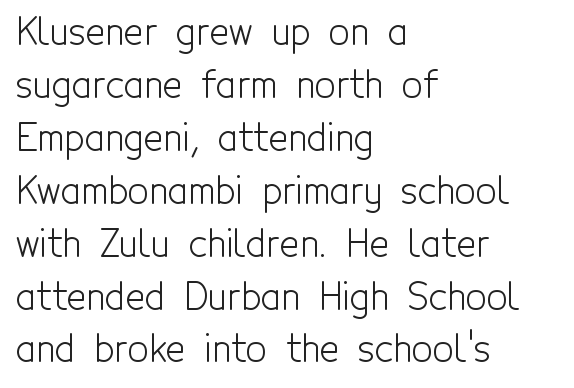
{"serif": "no", "italic": "no", "bold": "no", "weight": "light", "width": "condensed", "x_height": "medium", "monospaced": "no", "underline": "no", "align": "left", "line_spacing": "normal", "line_spacing_ratio": 1.43, "letter_spacing": "normal", "letter_spacing_em": 0.0, "glyph_px": 37}
